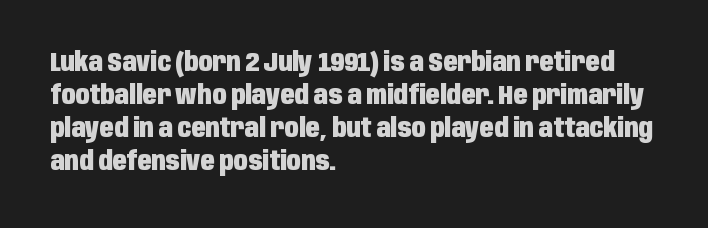
The leading is moderate, giving the passage an even texture. A dark, heavy texture on the line: the type is bold. Descenders hang freely into open space. Letter spacing: default. Notice how the passage keeps a crisp vertical edge on the left only. This is roman type, the default non-slanted kind.
